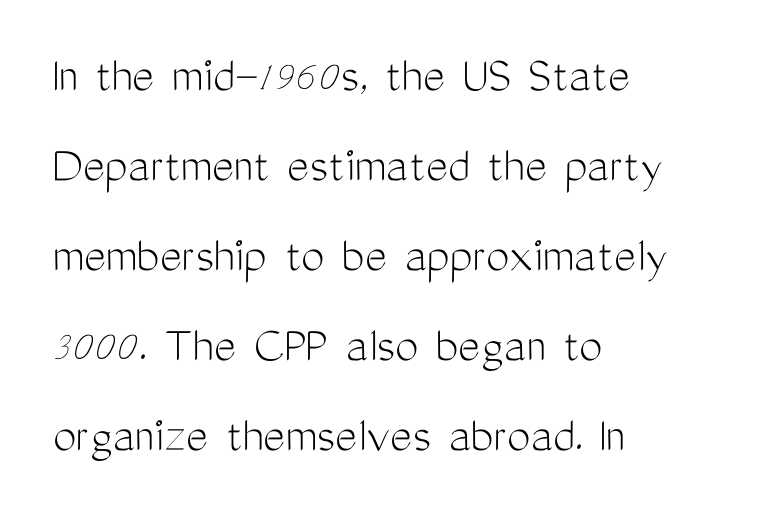
Q: Is the text bold? A: No.
Q: Is the text italic (slanted)? A: No, it is upright.
Q: Is the typeface a serif or a sans-serif typeface? A: Sans-serif.
Q: Is the text underlined? A: No.
Q: How is the paragraph aligned? A: Left-aligned.
Q: Is the spacing between letters normal or unusually wide? A: Normal.
Q: Width (condensed, normal, or wide)? A: Condensed.
Q: Stroke contrast? A: Medium.
Q: x-height? A: Medium.
Q: Monospaced? A: No.
